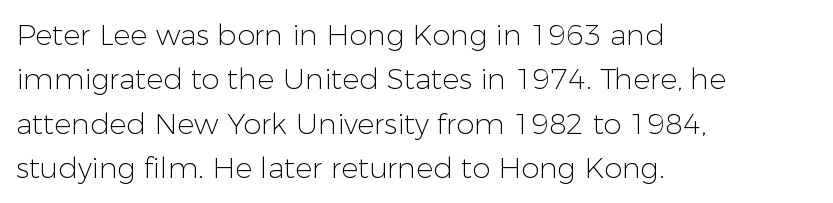
Characters remain perfectly vertical along every line. What kind of face is this? One without serifs — a sans. Short note: letters normally spaced. Nothing heavy about these letters — not bold at all.
